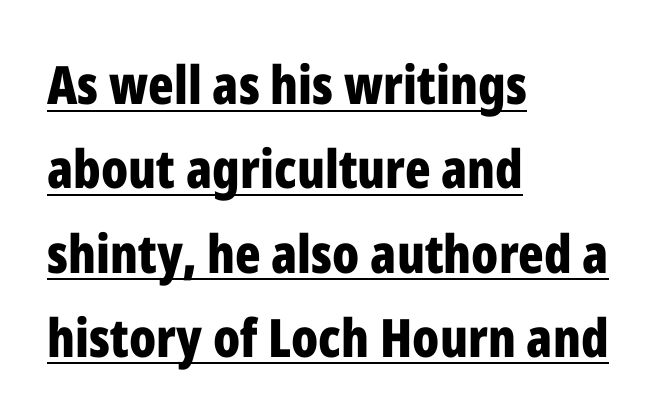
The image shows 53 px bold, condensed sans-serif type, upright; set left-aligned, normal line spacing (1.59x), normal letter spacing, underlined; low stroke contrast and a medium x-height.
